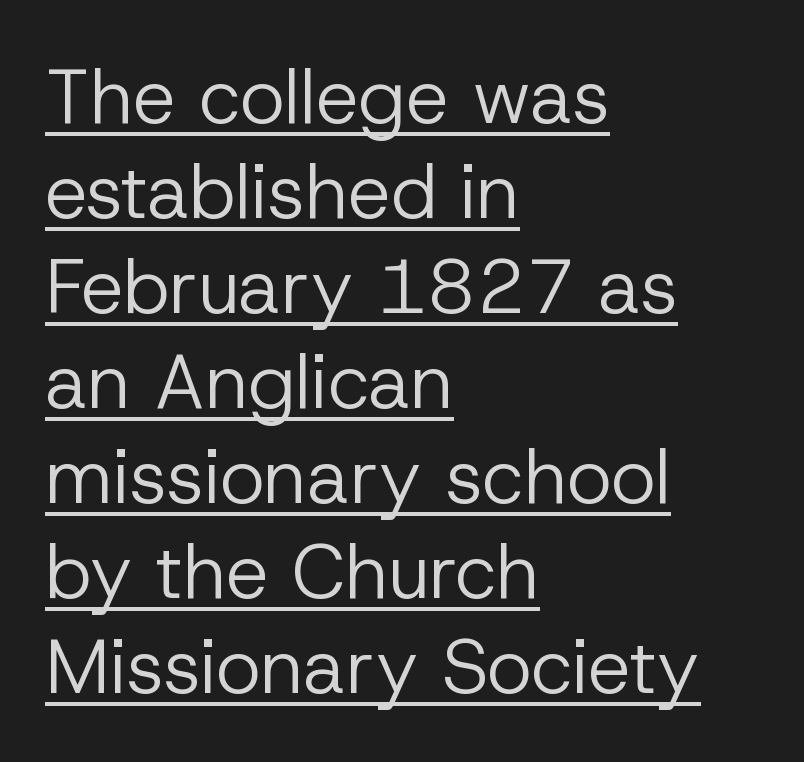
Q: Is the text bold? A: No.
Q: Is the text italic (slanted)? A: No, it is upright.
Q: Is the typeface a serif or a sans-serif typeface? A: Sans-serif.
Q: Is the text underlined? A: Yes.
Q: How is the paragraph aligned? A: Left-aligned.
Q: Is the spacing between letters normal or unusually wide? A: Normal.
Q: Is the spacing between lines tight, normal or loose? A: Normal.
Q: Width (condensed, normal, or wide)? A: Normal.
Q: Stroke contrast? A: Low.
Q: x-height? A: Medium.
Q: Monospaced? A: No.
